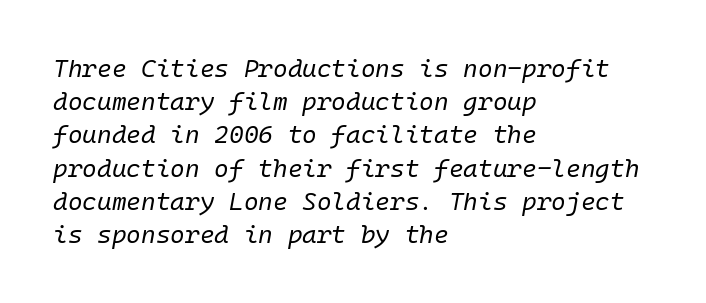
Stroke thickness stays within the range of a standard reading face or lighter. Does the leading feel generous? No, just average. The letters are slanted; this is an italic face. The rag falls on the right side of this text block. Inter-character spacing is left at the font's built-in metrics. Only glyphs here, with clear space below each row.
